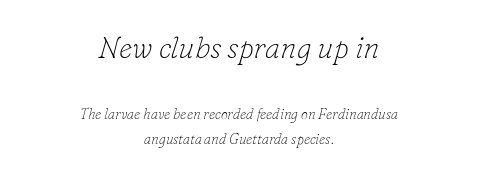
Q: Is the text bold? A: No.
Q: Is the text italic (slanted)? A: Yes, it leans right by about 16 degrees.
Q: Is the typeface a serif or a sans-serif typeface? A: Serif.
Q: Is the text underlined? A: No.
Q: How is the paragraph aligned? A: Centered.
Q: Is the spacing between letters normal or unusually wide? A: Normal.
Q: Which block of text is set in a larger size, the first (top) or the second (bottom)? A: The first (top) one.
Q: Width (condensed, normal, or wide)? A: Normal.
Q: Stroke contrast? A: Low.
Q: x-height? A: Small.
Q: Monospaced? A: No.
